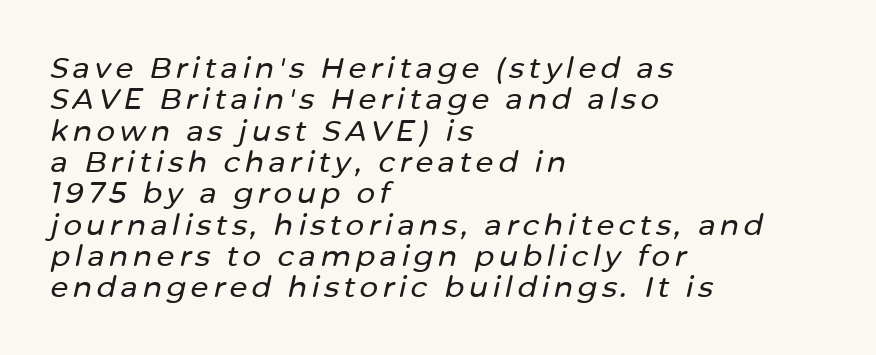
{"italic": "yes", "lean": "right", "slant_degrees": 12, "width": "normal", "stroke_contrast": "low", "x_height": "medium", "monospaced": "no", "underline": "no", "align": "left", "line_spacing": "tight", "line_spacing_ratio": 1.08, "glyph_px": 29}
